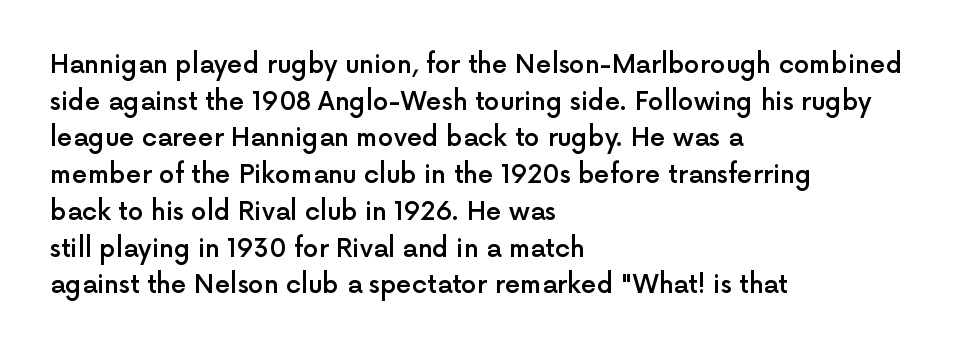
The gaps between neighbouring characters are ordinary and unremarkable. Clear beneath every line of the passage. The lettering holds an erect, upright posture throughout. Line starts are locked; line ends wander.
